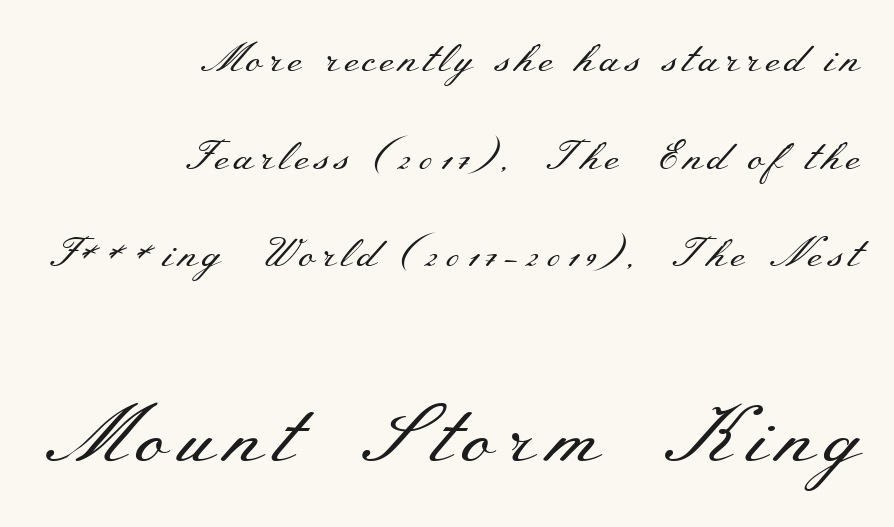
{"serif": "yes", "bold": "no", "weight": "regular", "width": "wide", "stroke_contrast": "medium", "x_height": "small", "monospaced": "no", "underline": "no", "align": "right", "line_spacing": "loose", "line_spacing_ratio": 2.44, "larger_block": "second", "size_ratio": 1.98, "glyph_px": 79}
